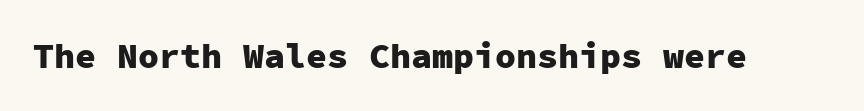
{"serif": "no", "italic": "no", "bold": "yes", "weight": "heavy", "width": "normal", "stroke_contrast": "low", "x_height": "medium", "monospaced": "yes", "underline": "no", "letter_spacing": "normal", "letter_spacing_em": 0.0, "glyph_px": 35}
